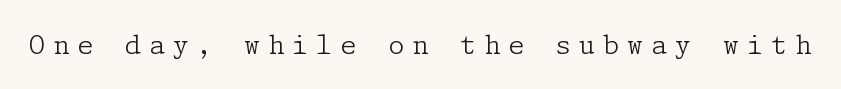
Glyph-to-glyph distance is far greater than everyday printed text. Nothing heavy about these letters — not bold at all. The gap between lines stays unmarked. The type sits square on the baseline with zero lean.
